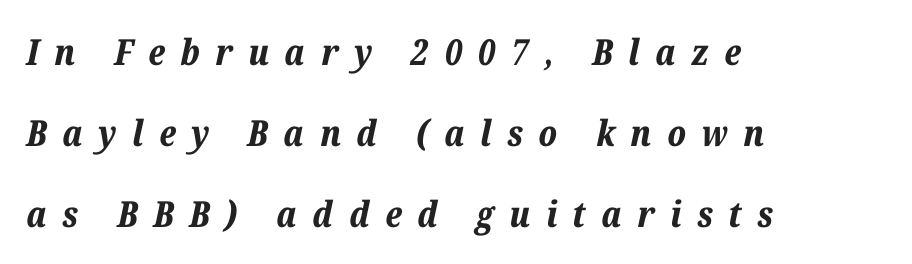
If you measured baseline to baseline, you'd find a long distance. Clear beneath every line of the passage. Visually the block forms a straight wall on the left and a jagged coastline on the right. Short note: letters widely spaced. A typesetter would call this proportional, since set widths differ per character. How heavy is the stroke? Heavy — this is a bold.
